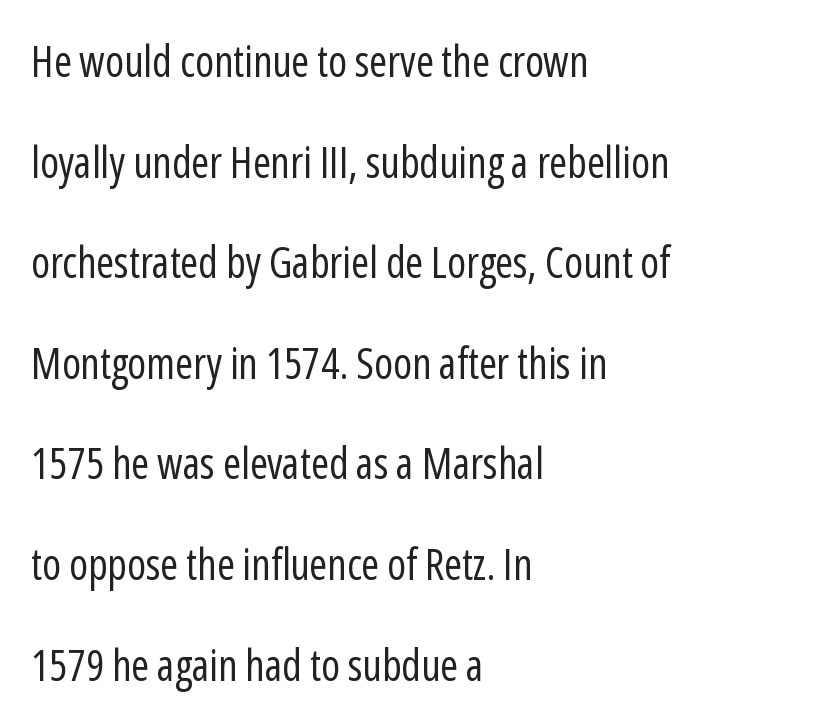
Q: Is the text bold? A: No.
Q: Is the text italic (slanted)? A: No, it is upright.
Q: Is the typeface a serif or a sans-serif typeface? A: Sans-serif.
Q: Is the text underlined? A: No.
Q: How is the paragraph aligned? A: Left-aligned.
Q: Is the spacing between letters normal or unusually wide? A: Normal.
Q: Is the spacing between lines tight, normal or loose? A: Loose.
Q: Width (condensed, normal, or wide)? A: Condensed.
Q: Stroke contrast? A: Low.
Q: x-height? A: Medium.
Q: Monospaced? A: No.
